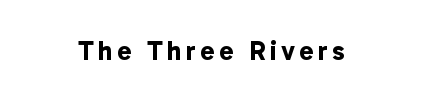
{"bold": "yes", "underline": "no", "align": "center", "glyph_px": 27}
